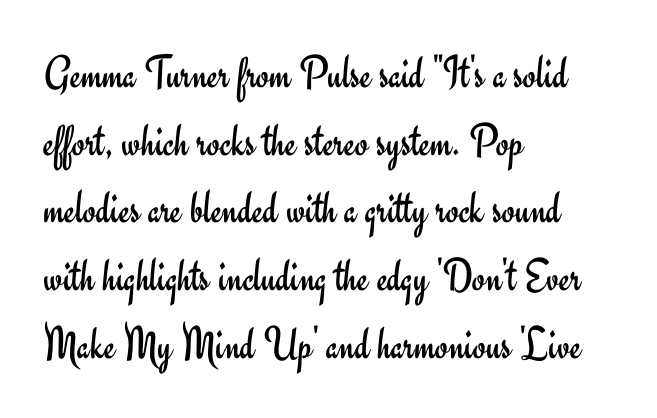
Stroke thickness stays within the range of a standard reading face or lighter. Here the designer chose a conventional face with non-uniform glyph widths. The paragraph has a hard left edge and a soft right edge. This block has exactly the height ordinary leading produces.
